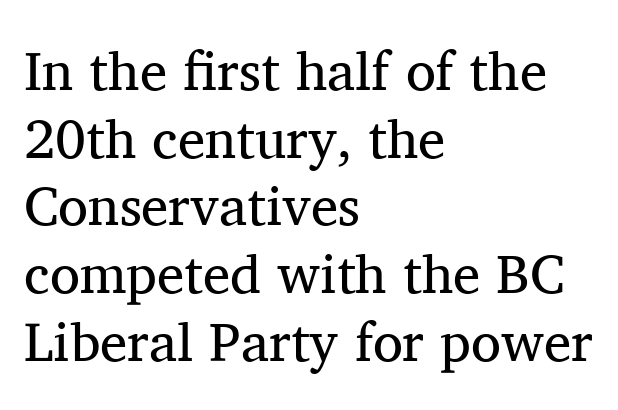
Q: Is the text bold? A: No.
Q: Is the text italic (slanted)? A: No, it is upright.
Q: Is the typeface a serif or a sans-serif typeface? A: Serif.
Q: Is the text underlined? A: No.
Q: How is the paragraph aligned? A: Left-aligned.
Q: Is the spacing between letters normal or unusually wide? A: Normal.
Q: Width (condensed, normal, or wide)? A: Normal.
Q: Stroke contrast? A: Medium.
Q: x-height? A: Medium.
Q: Monospaced? A: No.
